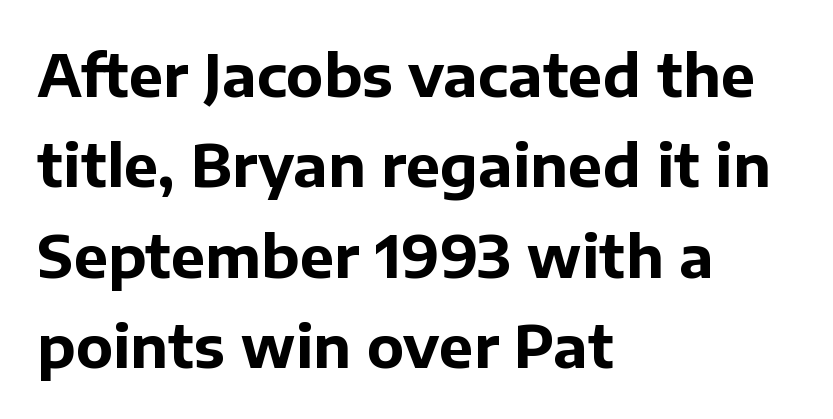
The image shows 58 px bold sans-serif type, upright; set left-aligned, normal line spacing (1.56x), normal letter spacing, not underlined; low stroke contrast and a medium x-height.
